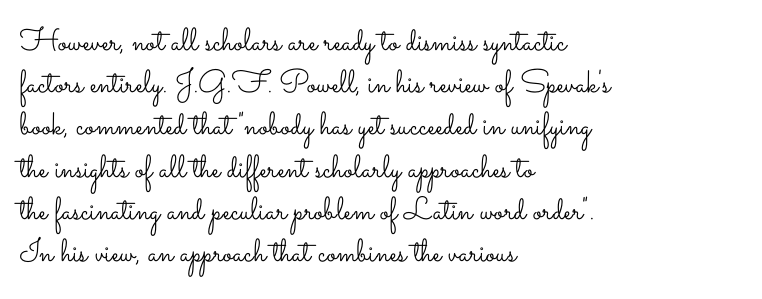
Q: Is the text bold? A: No.
Q: Is the text italic (slanted)? A: Yes.
Q: Is the text underlined? A: No.
Q: How is the paragraph aligned? A: Left-aligned.
Q: Is the spacing between letters normal or unusually wide? A: Normal.
Q: Is the spacing between lines tight, normal or loose? A: Normal.
Q: Width (condensed, normal, or wide)? A: Wide.
Q: Stroke contrast? A: Low.
Q: x-height? A: Small.
Q: Monospaced? A: No.
